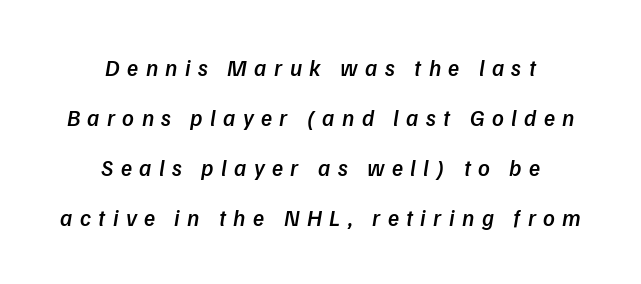
{"bold": "semi", "underline": "no", "align": "center", "line_spacing": "loose", "line_spacing_ratio": 2.17, "letter_spacing": "wide", "letter_spacing_em": 0.32, "glyph_px": 23}
